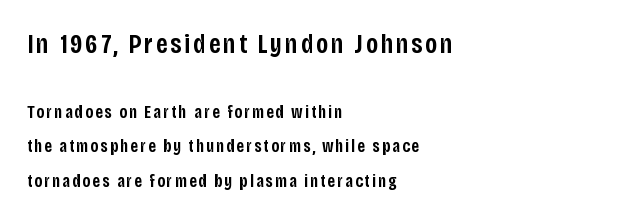
Q: Is the text bold? A: Semi-bold.
Q: Is the text italic (slanted)? A: No, it is upright.
Q: Is the text underlined? A: No.
Q: How is the paragraph aligned? A: Left-aligned.
Q: Is the spacing between lines tight, normal or loose? A: Loose.
Q: Which block of text is set in a larger size, the first (top) or the second (bottom)? A: The first (top) one.
